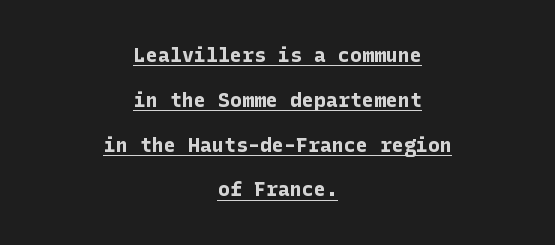
Q: Is the text bold? A: Yes.
Q: Is the text italic (slanted)? A: No, it is upright.
Q: Is the text underlined? A: Yes.
Q: How is the paragraph aligned? A: Centered.
Q: Is the spacing between letters normal or unusually wide? A: Normal.
Q: Is the spacing between lines tight, normal or loose? A: Loose.
